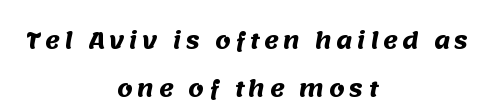
Observe the wide spacing: letters keep a clear distance from each other. Stroke thickness is high; the sample reads as a true bold. Quick note: underline off. These lines are centered, leaving both edges ragged. This sample trades compactness for vertical openness between lines.
